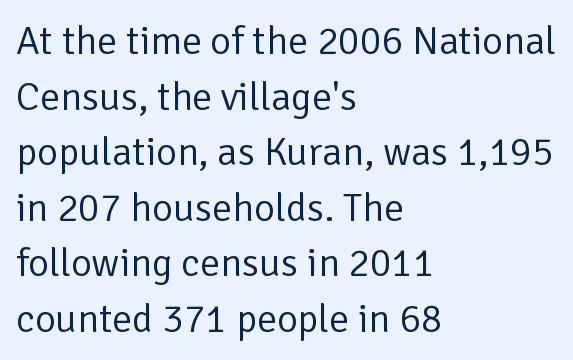
The image shows 40 px regular-weight sans-serif type, upright; set left-aligned, normal line spacing (1.39x), normal letter spacing, not underlined; low stroke contrast and a medium x-height.
